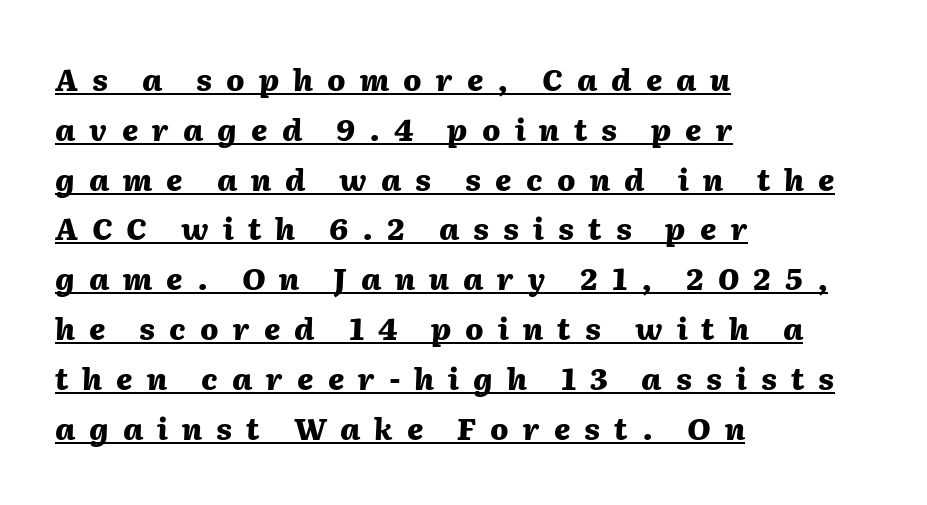
The image shows 30 px heavy type, italic (leaning right); set left-aligned, normal line spacing (1.66x), unusually wide letter spacing (+0.47 em), underlined; medium stroke contrast and a medium x-height.
